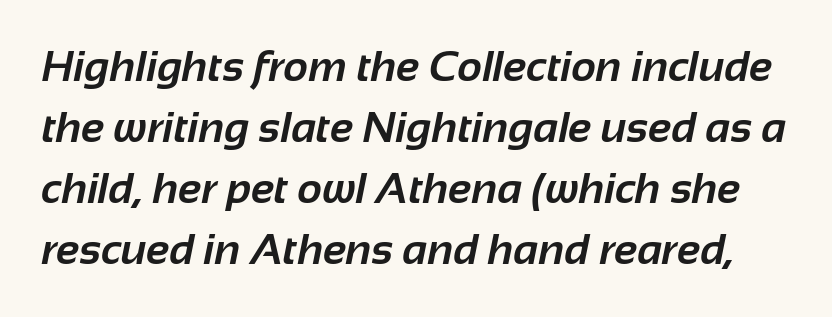
Q: Is the text bold? A: Yes.
Q: Is the typeface a serif or a sans-serif typeface? A: Sans-serif.
Q: Is the text underlined? A: No.
Q: Is the spacing between letters normal or unusually wide? A: Normal.
Q: Is the spacing between lines tight, normal or loose? A: Normal.
Q: Width (condensed, normal, or wide)? A: Normal.
Q: Stroke contrast? A: Low.
Q: x-height? A: Medium.
Q: Monospaced? A: No.
